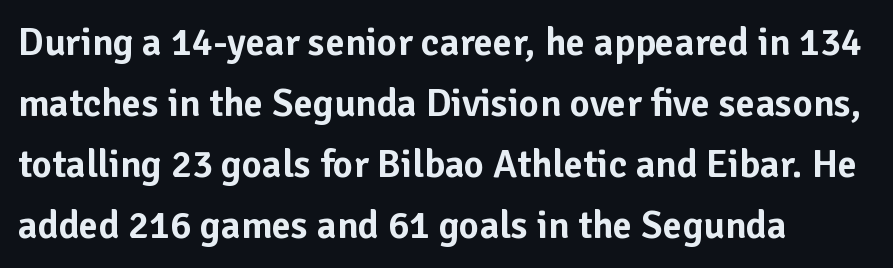
The image shows 39 px sans-serif type, upright; set left-aligned, normal line spacing (1.56x), normal letter spacing, not underlined; low stroke contrast and a medium x-height.
